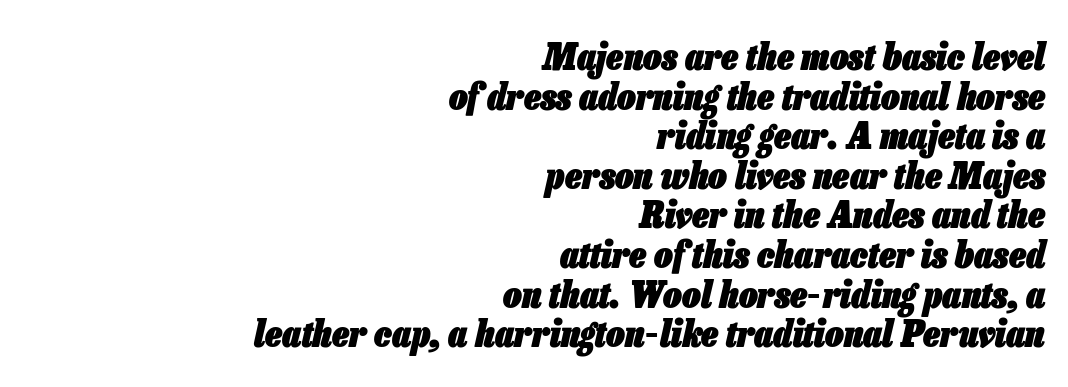
The rendering applies a slant to the glyphs. Nobody drew a line under any word here. Glyph-to-glyph distance matches everyday printed text. Horizontal bands of white between lines are thin slivers. Each letter keeps its own natural width here, so spacing adapts to shape. Students, this is bold: see how much ink each stroke carries.
